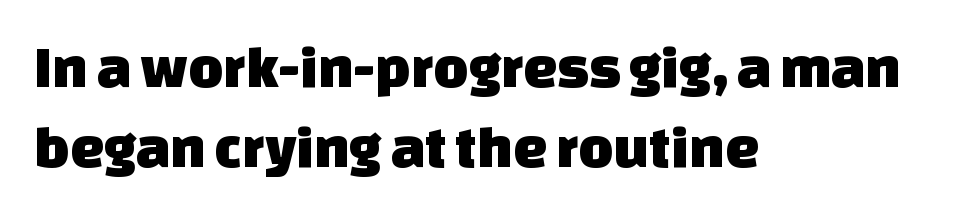
The image shows 60 px sans-serif type; set left-aligned, normal line spacing (1.33x), normal letter spacing, not underlined; low stroke contrast and a large x-height.
